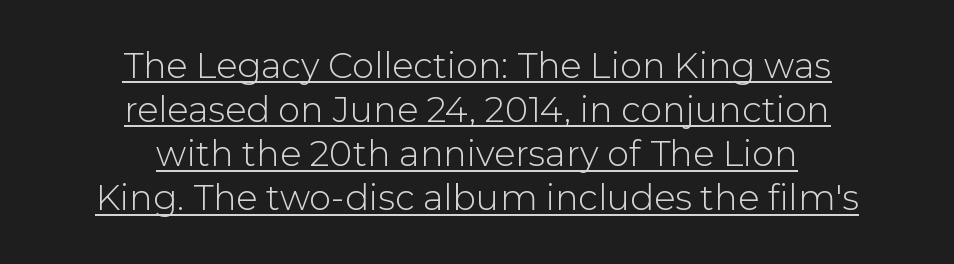
Q: Is the text bold? A: No.
Q: Is the text italic (slanted)? A: No, it is upright.
Q: Is the typeface a serif or a sans-serif typeface? A: Sans-serif.
Q: Is the text underlined? A: Yes.
Q: How is the paragraph aligned? A: Centered.
Q: Is the spacing between letters normal or unusually wide? A: Normal.
Q: Is the spacing between lines tight, normal or loose? A: Normal.
Q: Width (condensed, normal, or wide)? A: Normal.
Q: Stroke contrast? A: Low.
Q: x-height? A: Medium.
Q: Monospaced? A: No.
